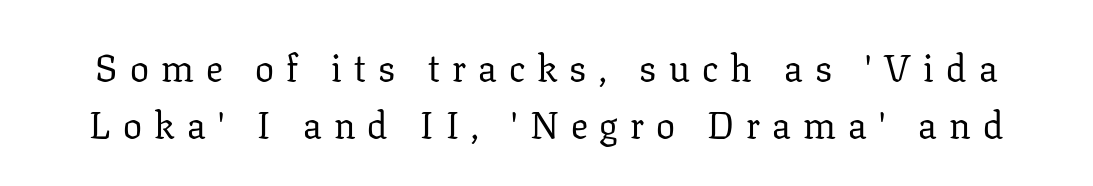
The image shows 38 px regular-weight serif type, upright; set normal line spacing (1.51x), unusually wide letter spacing (+0.32 em), not underlined; low stroke contrast and a medium x-height.
